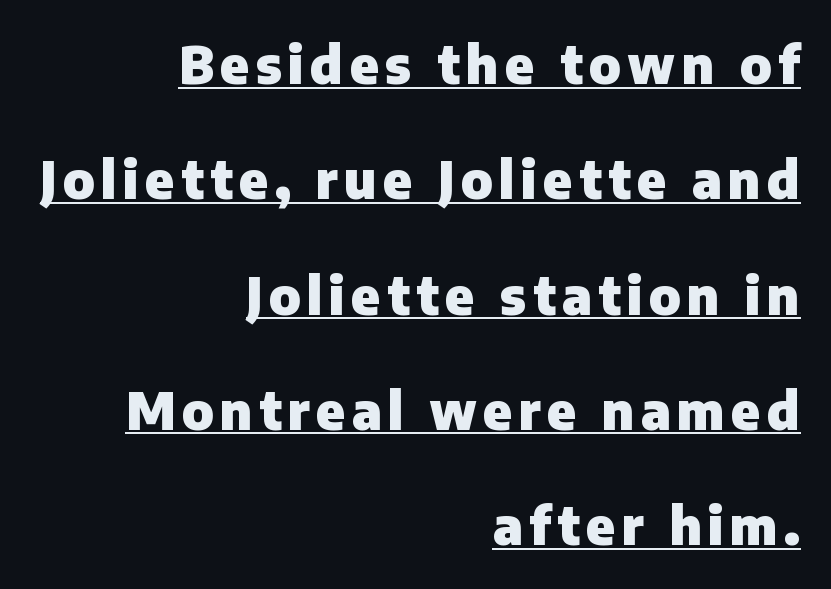
Students, observe: this is what heavily led, spacious text looks like. No feet cap the strokes, marking this as sans-serif type. Think of a printed novel: that variable character pitch is what you see here. Thick stems and heavy bowls — unmistakably bold.
